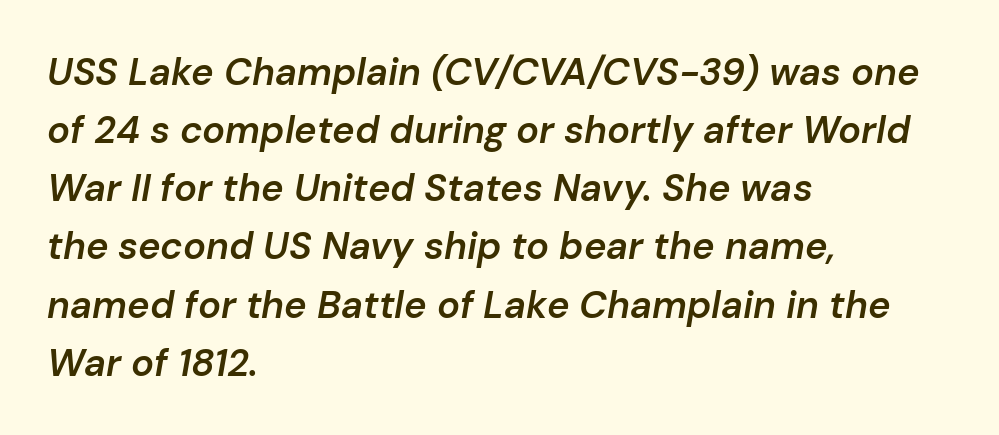
The image shows 38 px semibold type, italic (leaning right); set left-aligned, normal line spacing (1.53x), normal letter spacing, not underlined; low stroke contrast and a medium x-height.
